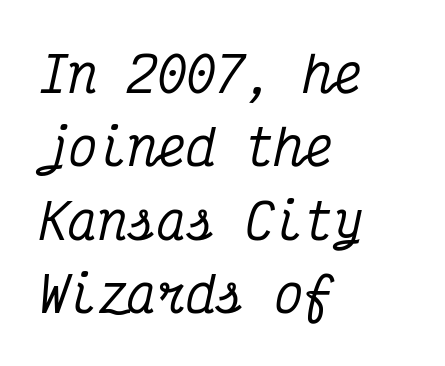
{"serif": "yes", "italic": "yes", "lean": "right", "slant_degrees": 12, "width": "condensed", "stroke_contrast": "medium", "x_height": "medium", "monospaced": "yes", "underline": "no", "align": "left", "line_spacing": "normal", "line_spacing_ratio": 1.5, "letter_spacing": "normal", "letter_spacing_em": 0.0, "glyph_px": 49}
